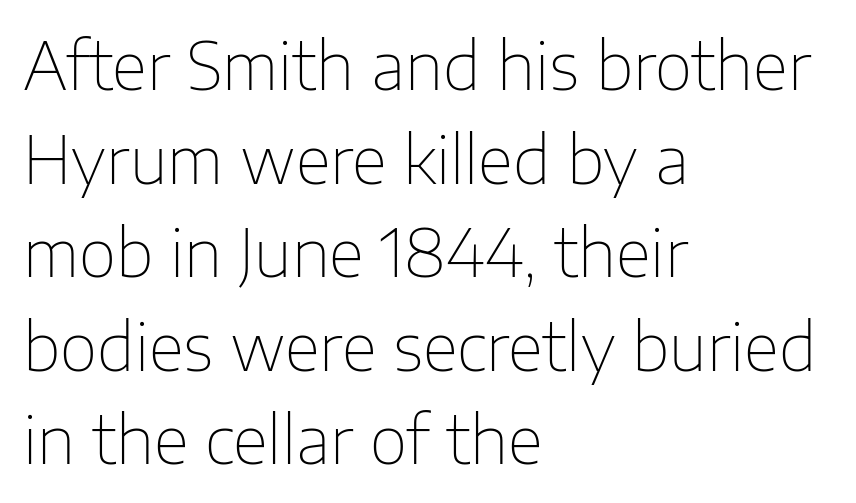
Bare-footed words on every line. The strokes carry an ordinary text weight at most. Type style note: lacks serifs. These lines stack with their left ends in a neat column.
